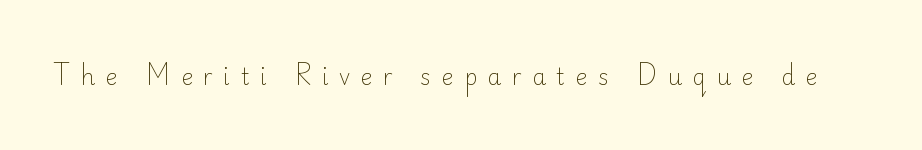
Q: Is the text bold? A: No.
Q: Is the text italic (slanted)? A: No, it is upright.
Q: Is the text underlined? A: No.
Q: Is the spacing between letters normal or unusually wide? A: Unusually wide.
